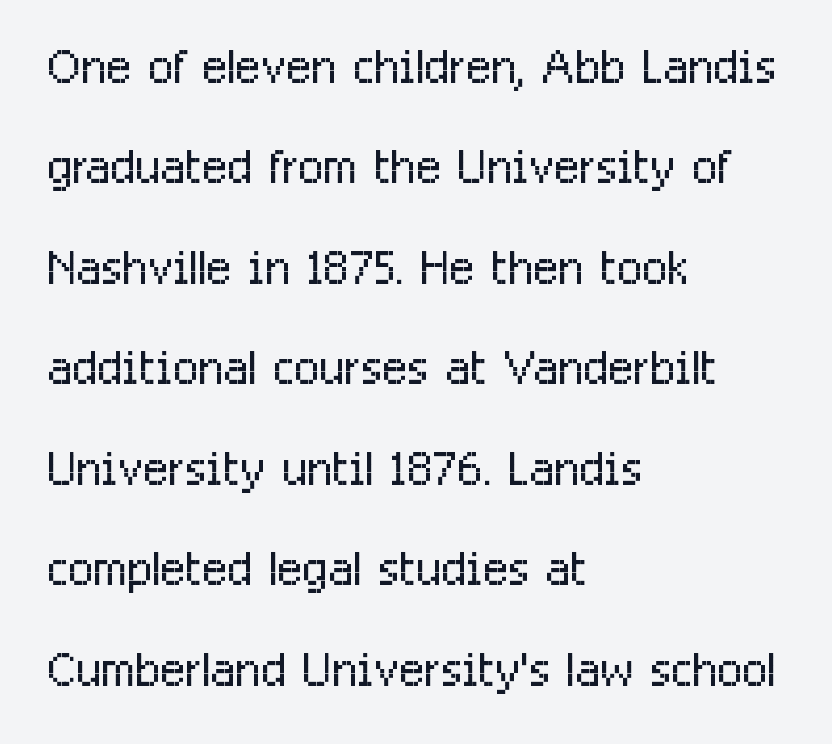
The image shows 67 px light, condensed sans-serif type, upright; set left-aligned, normal line spacing (1.5x), normal letter spacing, not underlined; low stroke contrast and a medium x-height.
